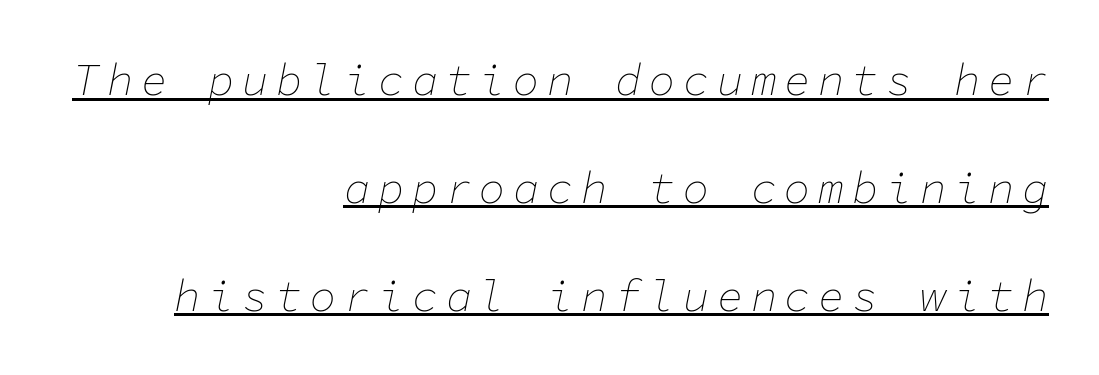
Caption: face not bold, strokes unweighted. Think of a typewriter: that constant character pitch is what you see here. The whole block is typeset with a tilt. The block of text is sparse from top to bottom, with ample space between rows. Somebody hit Ctrl+U on this one — the words are underlined.
